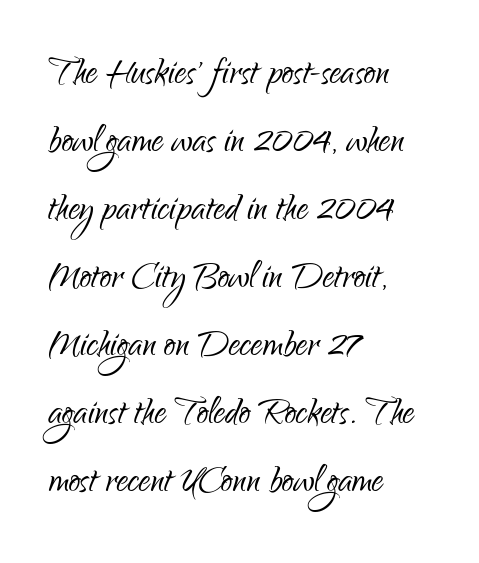
Q: Is the text bold? A: No.
Q: Is the text italic (slanted)? A: Yes.
Q: Is the typeface a serif or a sans-serif typeface? A: Sans-serif.
Q: Is the text underlined? A: No.
Q: How is the paragraph aligned? A: Left-aligned.
Q: Is the spacing between letters normal or unusually wide? A: Normal.
Q: Is the spacing between lines tight, normal or loose? A: Normal.
Q: Width (condensed, normal, or wide)? A: Condensed.
Q: Stroke contrast? A: Low.
Q: x-height? A: Small.
Q: Monospaced? A: No.
